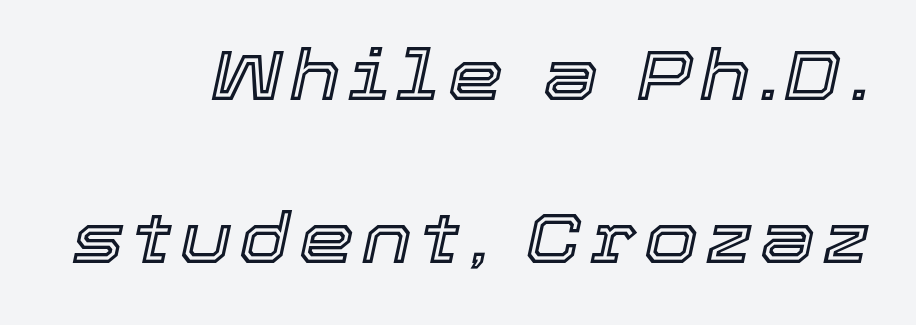
{"italic": "yes", "lean": "right", "slant_degrees": 12, "width": "normal", "x_height": "medium", "monospaced": "no", "underline": "no", "align": "right", "line_spacing": "loose", "line_spacing_ratio": 2.33, "glyph_px": 70}
